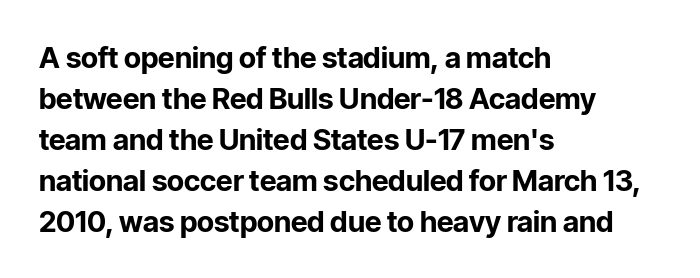
Observe the absence of serifs on each vertical stroke in this sample. These lines are rendered in a variable-pitch font. Quick note: not italic, upright. A dark, heavy texture on the line: the type is bold.
